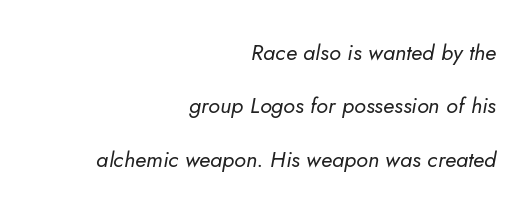
Q: Is the text bold? A: No.
Q: Is the text italic (slanted)? A: Yes, it leans right by about 5 degrees.
Q: Is the text underlined? A: No.
Q: How is the paragraph aligned? A: Right-aligned.
Q: Is the spacing between letters normal or unusually wide? A: Normal.
Q: Is the spacing between lines tight, normal or loose? A: Loose.
